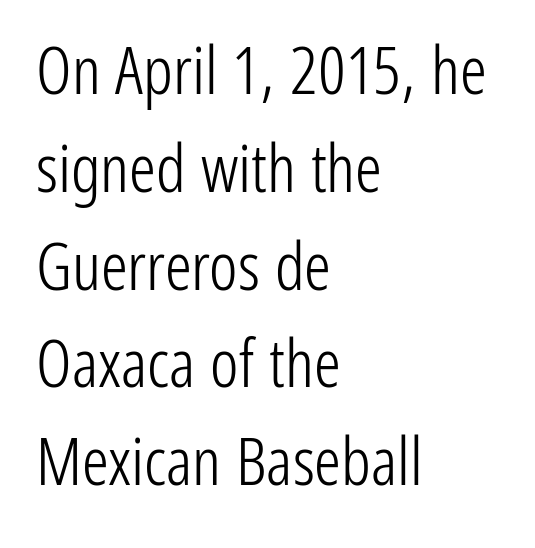
Examine the stroke ends and you'll find no serifs. Each letter keeps its own natural width here, so spacing adapts to shape. Weight class: somewhere from thin through regular. How are the letters spaced? Ordinarily, with no added tracking. Beneath every word, the page is bare.
